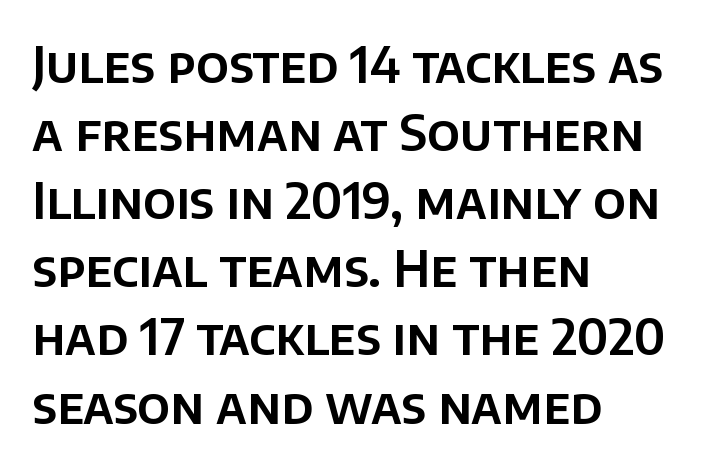
The image shows 49 px sans-serif type, upright; set left-aligned, normal line spacing (1.39x), normal letter spacing, not underlined; low stroke contrast and a large x-height.
